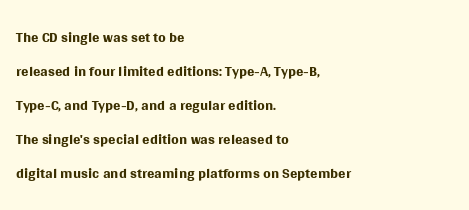
Q: Is the text bold? A: No.
Q: Is the text italic (slanted)? A: No, it is upright.
Q: Is the text underlined? A: No.
Q: How is the paragraph aligned? A: Left-aligned.
Q: Is the spacing between letters normal or unusually wide? A: Normal.
Q: Is the spacing between lines tight, normal or loose? A: Normal.
